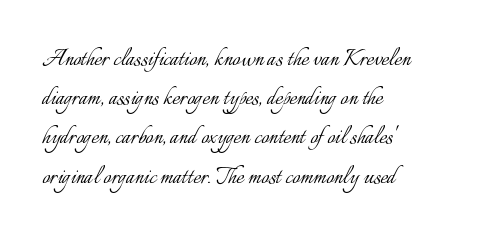
Q: Is the text bold? A: No.
Q: Is the text italic (slanted)? A: Yes.
Q: Is the text underlined? A: No.
Q: How is the paragraph aligned? A: Left-aligned.
Q: Is the spacing between letters normal or unusually wide? A: Normal.
Q: Is the spacing between lines tight, normal or loose? A: Normal.
Q: Width (condensed, normal, or wide)? A: Normal.
Q: Stroke contrast? A: Low.
Q: x-height? A: Small.
Q: Monospaced? A: No.
